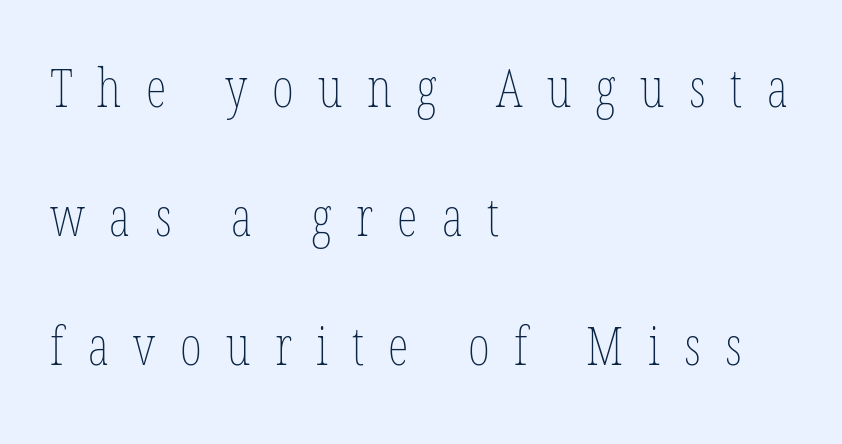
{"italic": "no", "bold": "no", "weight": "thin", "width": "condensed", "stroke_contrast": "low", "x_height": "medium", "monospaced": "no", "underline": "no", "align": "left", "line_spacing": "loose", "line_spacing_ratio": 2.43, "letter_spacing": "wide", "letter_spacing_em": 0.46, "glyph_px": 53}
